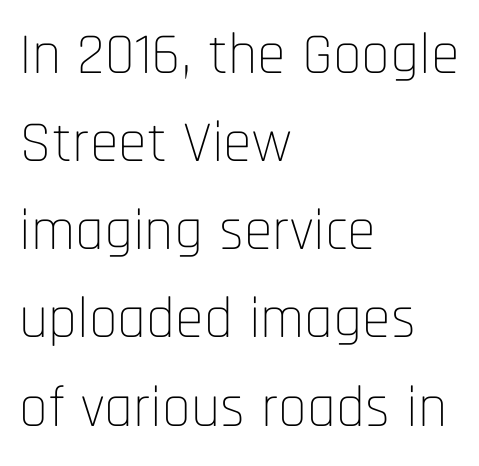
A classic flush-left, rag-right setting is used for this passage. These lines sit exactly where default settings would place them. If you drew a line through each stem, it would be perfectly vertical. Is the letter spacing exaggerated? No — it looks like the ordinary default. Beneath every word, the page is bare. Grotesque or geometric, the face here clearly has no serifs.
